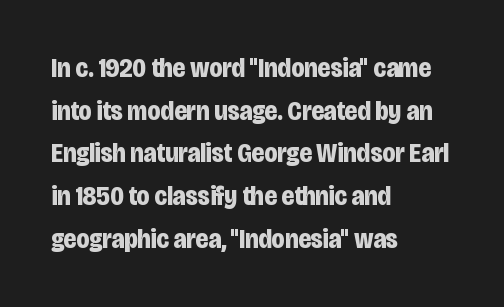
{"italic": "no", "bold": "yes", "underline": "no", "align": "left", "line_spacing": "normal", "line_spacing_ratio": 1.58, "letter_spacing": "normal", "letter_spacing_em": 0.0, "glyph_px": 27}
